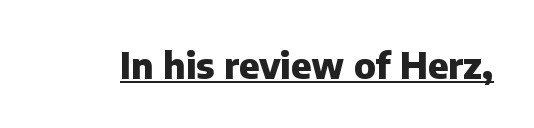
{"serif": "no", "italic": "no", "bold": "yes", "weight": "heavy", "width": "normal", "stroke_contrast": "low", "x_height": "medium", "monospaced": "no", "underline": "yes", "letter_spacing": "normal", "letter_spacing_em": 0.0, "glyph_px": 36}
